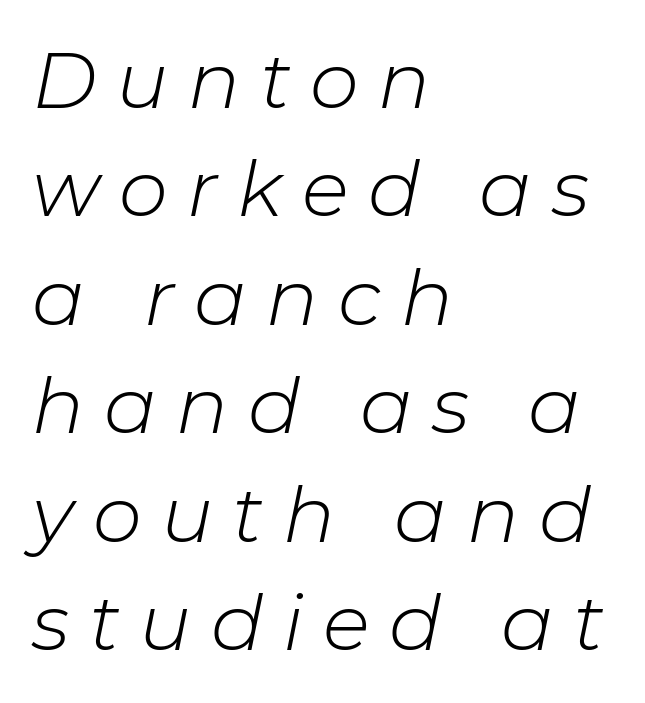
Q: Is the text bold? A: No.
Q: Is the text italic (slanted)? A: Yes, it leans right by about 11 degrees.
Q: Is the text underlined? A: No.
Q: How is the paragraph aligned? A: Left-aligned.
Q: Is the spacing between letters normal or unusually wide? A: Unusually wide.
Q: Is the spacing between lines tight, normal or loose? A: Normal.
Q: Width (condensed, normal, or wide)? A: Normal.
Q: Stroke contrast? A: Low.
Q: x-height? A: Medium.
Q: Monospaced? A: No.
